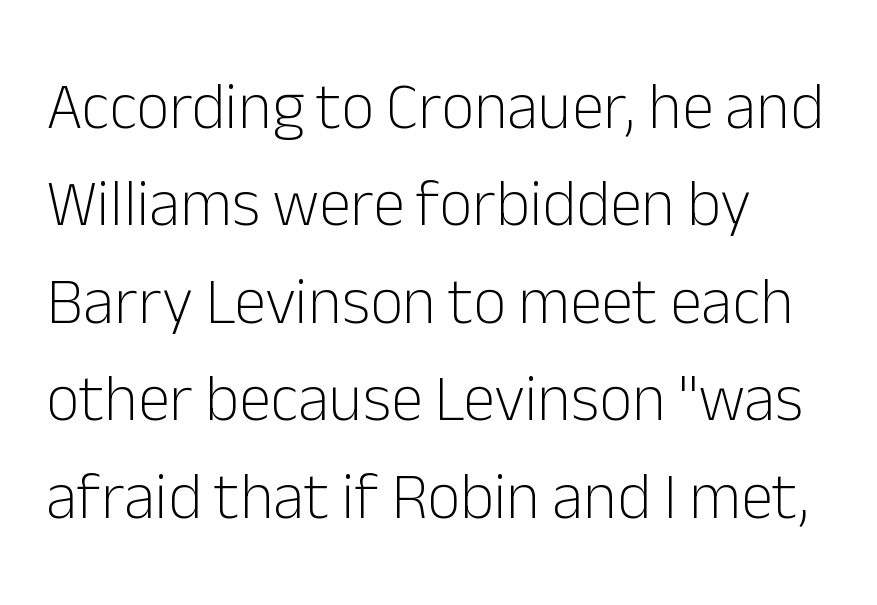
The image shows 65 px light sans-serif type, upright; set left-aligned, normal line spacing (1.5x), normal letter spacing, not underlined; low stroke contrast and a medium x-height.
